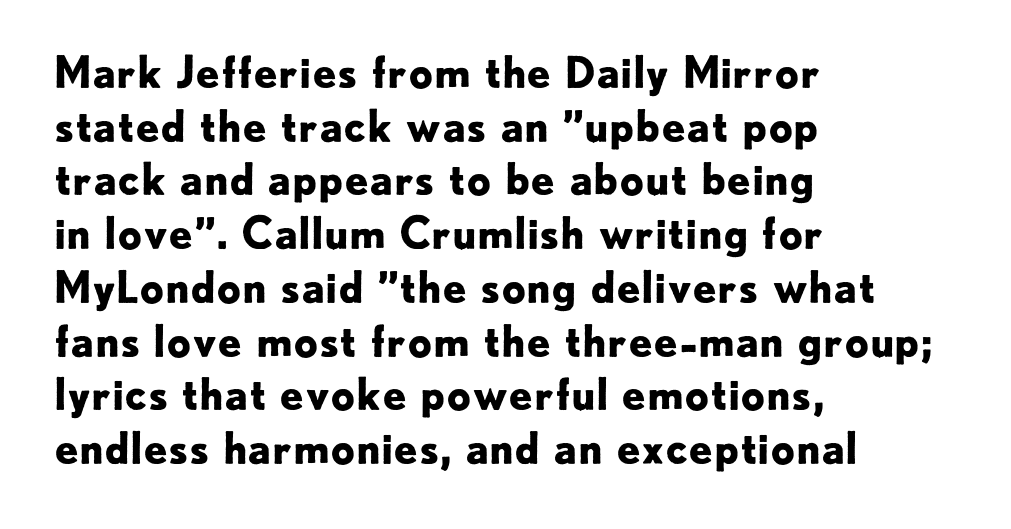
Q: Is the text bold? A: Yes.
Q: Is the text italic (slanted)? A: No, it is upright.
Q: Is the typeface a serif or a sans-serif typeface? A: Sans-serif.
Q: Is the text underlined? A: No.
Q: How is the paragraph aligned? A: Left-aligned.
Q: Is the spacing between letters normal or unusually wide? A: Normal.
Q: Is the spacing between lines tight, normal or loose? A: Normal.
Q: Width (condensed, normal, or wide)? A: Normal.
Q: Stroke contrast? A: Low.
Q: x-height? A: Small.
Q: Monospaced? A: No.
